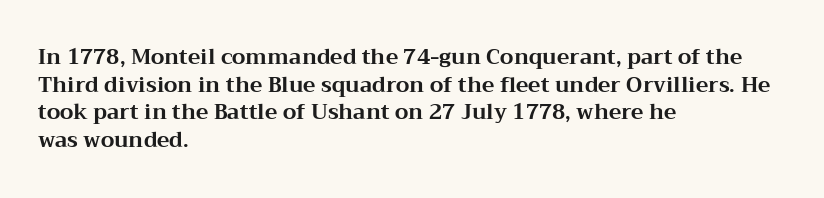
Q: Is the text bold? A: Yes.
Q: Is the text italic (slanted)? A: No, it is upright.
Q: Is the text underlined? A: No.
Q: How is the paragraph aligned? A: Left-aligned.
Q: Is the spacing between letters normal or unusually wide? A: Normal.
Q: Is the spacing between lines tight, normal or loose? A: Normal.
